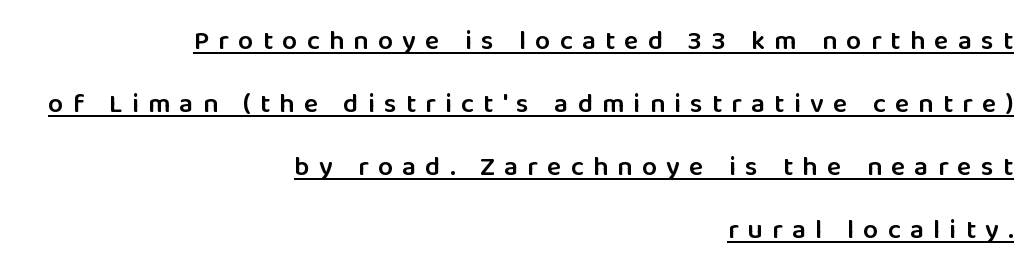
Q: Is the text bold? A: Semi-bold.
Q: Is the text italic (slanted)? A: No, it is upright.
Q: Is the text underlined? A: Yes.
Q: How is the paragraph aligned? A: Right-aligned.
Q: Is the spacing between letters normal or unusually wide? A: Unusually wide.
Q: Is the spacing between lines tight, normal or loose? A: Loose.
